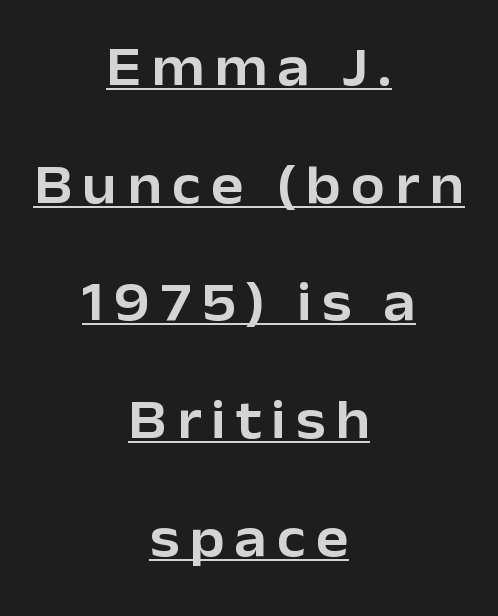
{"serif": "no", "italic": "no", "width": "normal", "stroke_contrast": "low", "x_height": "medium", "monospaced": "no", "underline": "yes", "align": "center", "line_spacing": "loose", "line_spacing_ratio": 2.14, "glyph_px": 55}
